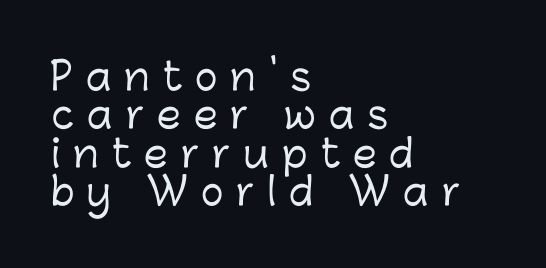
{"serif": "no", "italic": "no", "width": "normal", "stroke_contrast": "low", "x_height": "medium", "monospaced": "no", "underline": "no", "align": "left", "line_spacing": "tight", "line_spacing_ratio": 1.01, "letter_spacing": "wide", "letter_spacing_em": 0.34, "glyph_px": 38}
